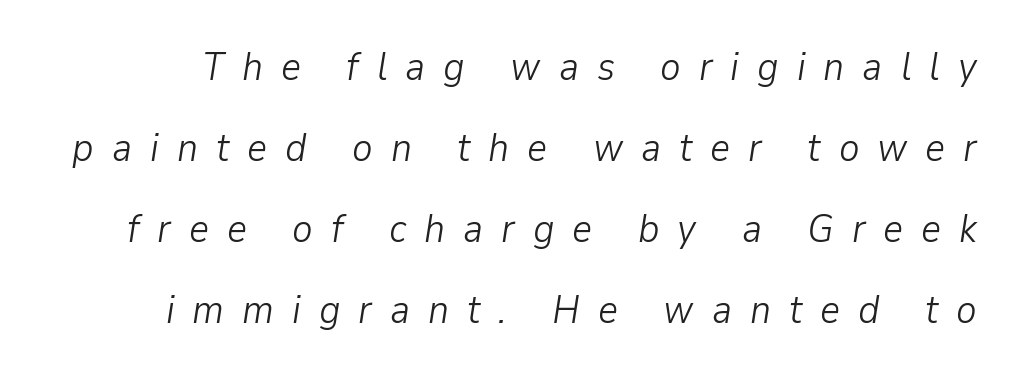
{"italic": "yes", "lean": "right", "slant_degrees": 9, "bold": "no", "weight": "light", "width": "normal", "stroke_contrast": "low", "x_height": "medium", "monospaced": "no", "underline": "no", "line_spacing": "loose", "line_spacing_ratio": 2.08, "letter_spacing": "wide", "letter_spacing_em": 0.46, "glyph_px": 39}
